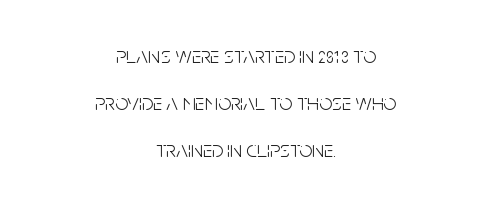
Q: Is the text bold? A: No.
Q: Is the text italic (slanted)? A: No, it is upright.
Q: Is the text underlined? A: No.
Q: How is the paragraph aligned? A: Centered.
Q: Is the spacing between letters normal or unusually wide? A: Normal.
Q: Is the spacing between lines tight, normal or loose? A: Loose.
